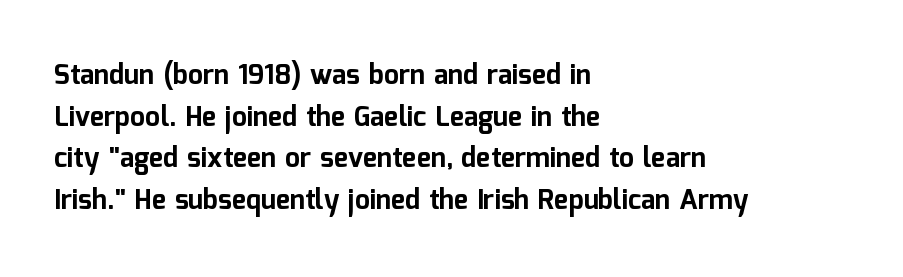
Q: Is the text bold? A: Yes.
Q: Is the text italic (slanted)? A: No, it is upright.
Q: Is the text underlined? A: No.
Q: How is the paragraph aligned? A: Left-aligned.
Q: Is the spacing between letters normal or unusually wide? A: Normal.
Q: Is the spacing between lines tight, normal or loose? A: Normal.
